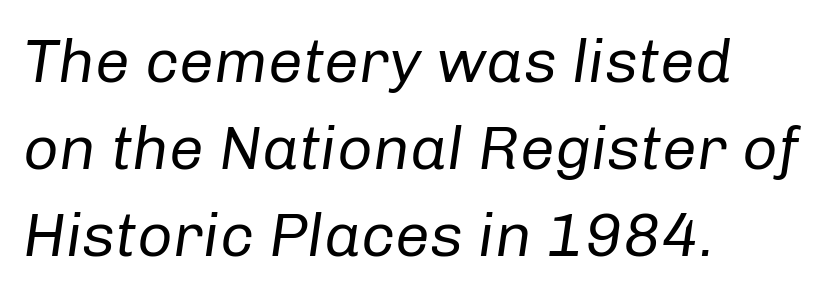
Q: Is the text bold? A: No.
Q: Is the text italic (slanted)? A: Yes, it leans right by about 8 degrees.
Q: Is the text underlined? A: No.
Q: How is the paragraph aligned? A: Left-aligned.
Q: Is the spacing between letters normal or unusually wide? A: Normal.
Q: Is the spacing between lines tight, normal or loose? A: Normal.
Q: Width (condensed, normal, or wide)? A: Normal.
Q: Stroke contrast? A: Low.
Q: x-height? A: Medium.
Q: Monospaced? A: No.
